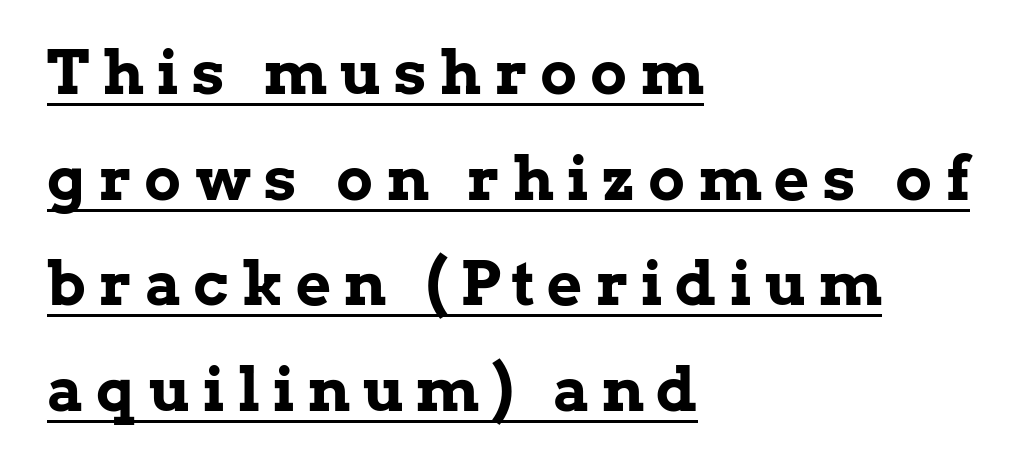
The image shows 61 px bold serif type, upright; set left-aligned, line spacing 1.73x, unusually wide letter spacing (+0.22 em), underlined; low stroke contrast and a medium x-height.
